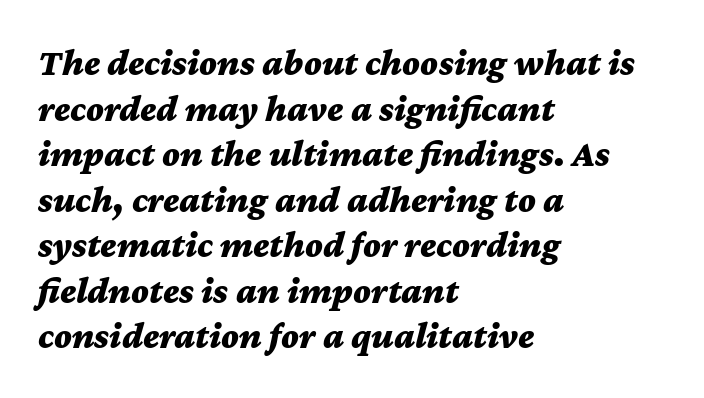
These lines stack with their left ends in a neat column. Each letter keeps its own natural width here, so spacing adapts to shape. Words float on clear page, feet unadorned. The strokes are fattened all the way to bold. An italicized treatment has been applied to the whole sample. Letter spacing: default.
